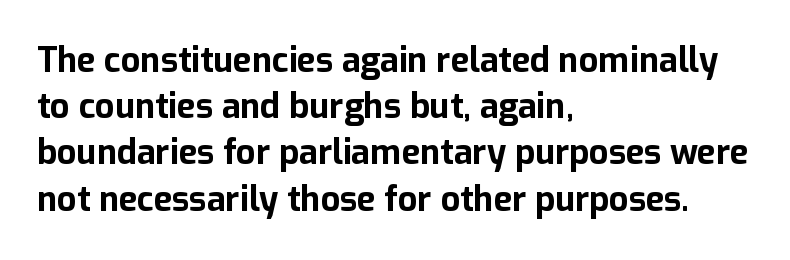
{"serif": "no", "italic": "no", "bold": "yes", "weight": "bold", "width": "normal", "stroke_contrast": "low", "x_height": "medium", "monospaced": "no", "underline": "no", "align": "left", "line_spacing": "normal", "line_spacing_ratio": 1.36, "letter_spacing": "normal", "letter_spacing_em": 0.0, "glyph_px": 34}
